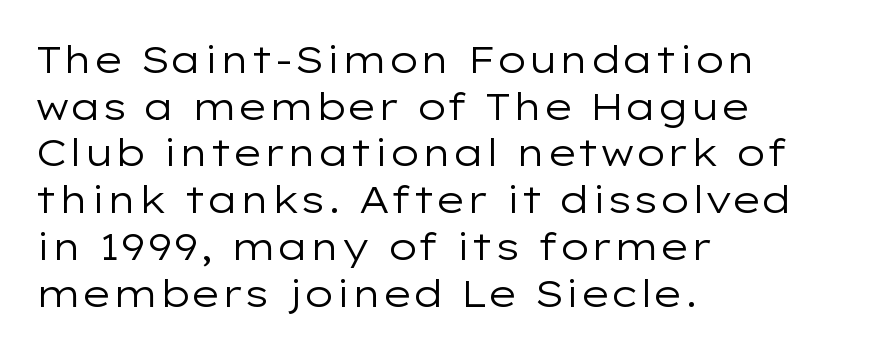
The image shows 38 px regular-weight, wide sans-serif type, upright; set left-aligned, line spacing 1.23x, normal letter spacing, not underlined; low stroke contrast and a medium x-height.
